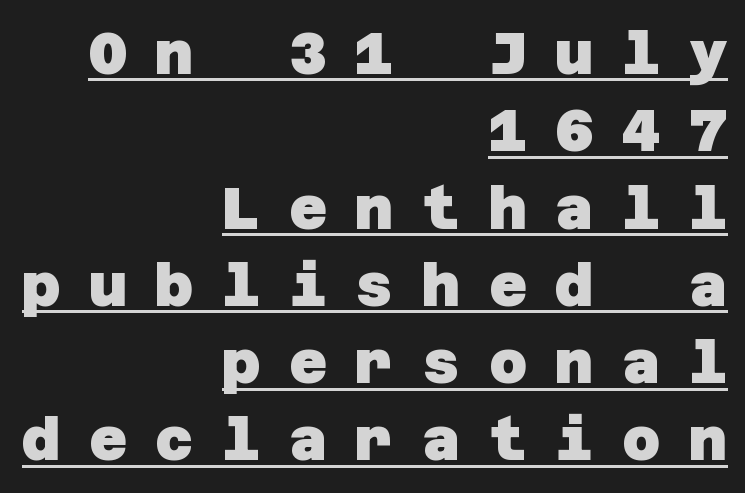
{"serif": "no", "bold": "yes", "weight": "heavy", "width": "normal", "stroke_contrast": "low", "x_height": "large", "underline": "yes", "align": "right", "line_spacing": "normal", "line_spacing_ratio": 1.31, "letter_spacing": "wide", "letter_spacing_em": 0.48, "glyph_px": 59}
